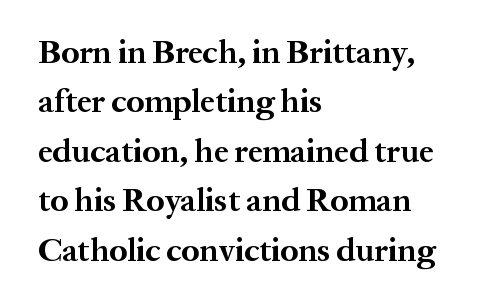
{"serif": "yes", "italic": "no", "bold": "yes", "weight": "bold", "width": "normal", "stroke_contrast": "medium", "x_height": "medium", "monospaced": "no", "underline": "no", "align": "left", "line_spacing": "normal", "line_spacing_ratio": 1.5, "letter_spacing": "normal", "letter_spacing_em": 0.0, "glyph_px": 33}
